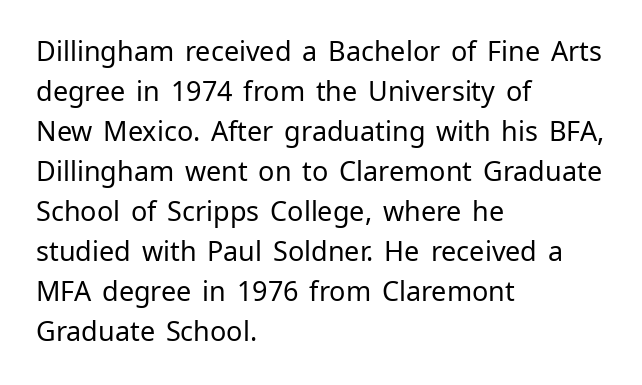
Italic: no, the glyphs are upright roman. Observe the ordinary spacing: letters are neighbours, not strangers. Line spacing here is normal. The zone under the glyphs is completely vacant. These lines stack with their left ends in a neat column.
